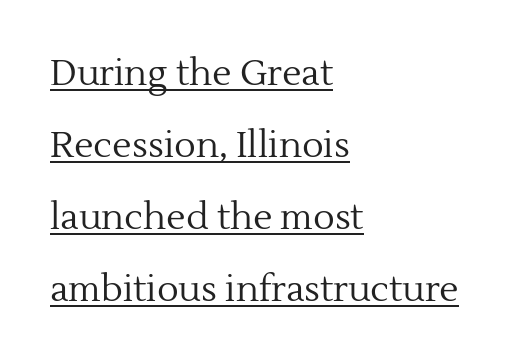
A rule runs beneath these lines of type. Posture: upright roman. Are there feet on the stems? There are — it's a serif. The passage shown is typed in a proportional face where columns would drift. Here the glyphs are tracked normally, forming tight word shapes. Weight: not bold — regular or lighter.
